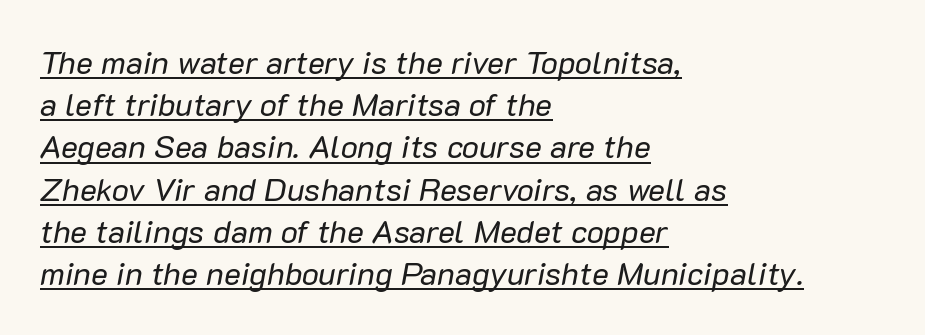
The image shows 32 px regular-weight type, italic (leaning right); set left-aligned, normal line spacing (1.32x), normal letter spacing, underlined; low stroke contrast and a medium x-height.
